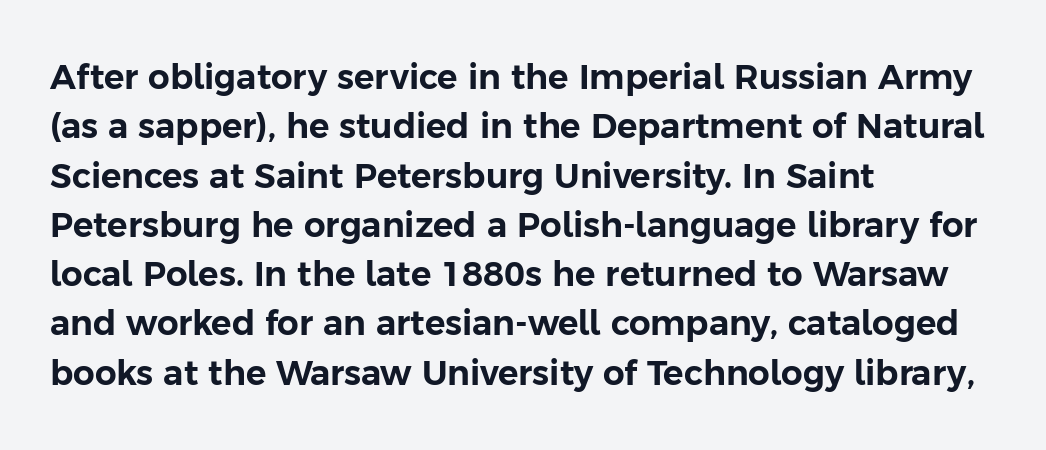
{"serif": "no", "italic": "no", "width": "normal", "stroke_contrast": "low", "x_height": "medium", "monospaced": "no", "underline": "no", "align": "left", "line_spacing": "normal", "line_spacing_ratio": 1.45, "letter_spacing": "normal", "letter_spacing_em": 0.0, "glyph_px": 34}
